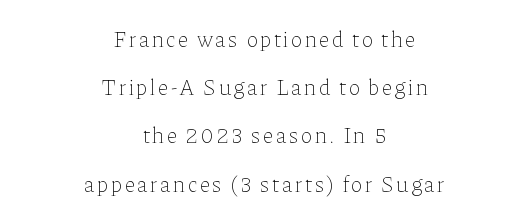
Q: Is the text bold? A: No.
Q: Is the text italic (slanted)? A: No, it is upright.
Q: Is the text underlined? A: No.
Q: How is the paragraph aligned? A: Centered.
Q: Is the spacing between lines tight, normal or loose? A: Loose.
